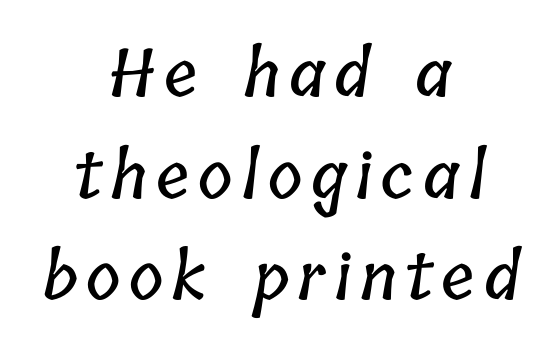
You could not count columns in this text — the font is proportionally spaced. Compared with typical paragraphs, the rows here are spaced about the same. Descenders hang freely into open space. Caption: multi-line text, centered on the measure.
